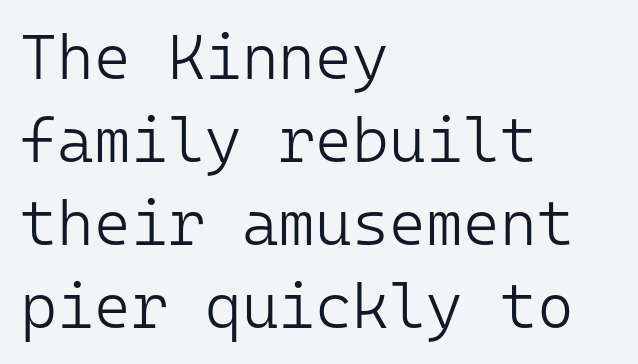
The image shows 63 px light sans-serif type, upright, monospaced; set left-aligned, normal line spacing (1.32x), normal letter spacing, not underlined; low stroke contrast and a medium x-height.
